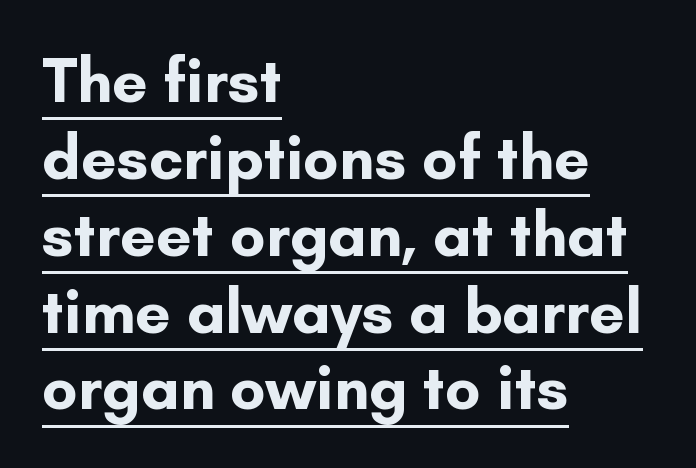
{"serif": "no", "italic": "no", "bold": "yes", "weight": "bold", "width": "normal", "stroke_contrast": "low", "x_height": "small", "monospaced": "no", "underline": "yes", "align": "left", "line_spacing_ratio": 1.22, "letter_spacing": "normal", "letter_spacing_em": 0.0, "glyph_px": 63}
